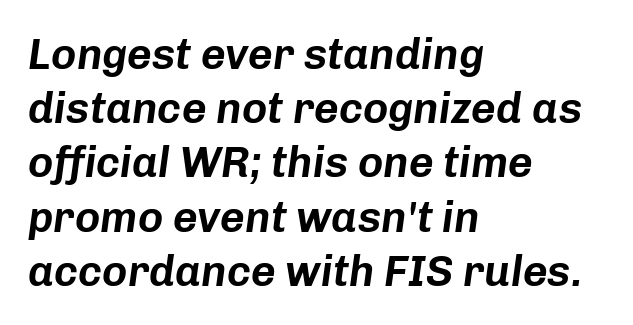
Q: Is the text italic (slanted)? A: Yes, it leans right by about 8 degrees.
Q: Is the text underlined? A: No.
Q: How is the paragraph aligned? A: Left-aligned.
Q: Is the spacing between letters normal or unusually wide? A: Normal.
Q: Is the spacing between lines tight, normal or loose? A: Normal.
Q: Width (condensed, normal, or wide)? A: Normal.
Q: Stroke contrast? A: Low.
Q: x-height? A: Medium.
Q: Monospaced? A: No.
